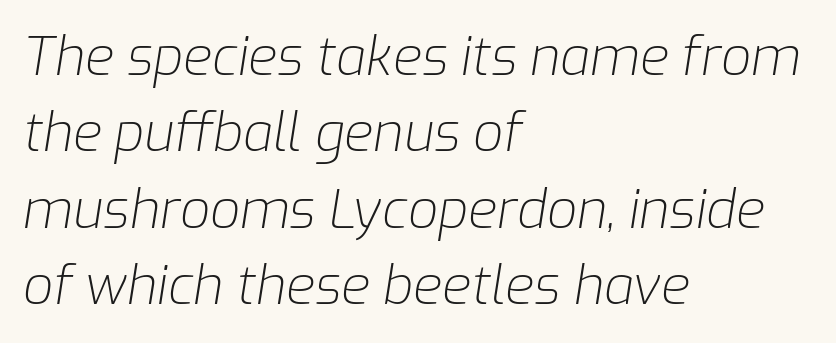
The image shows 53 px light type, italic (leaning right); set left-aligned, normal line spacing (1.44x), normal letter spacing, not underlined; low stroke contrast and a medium x-height.
